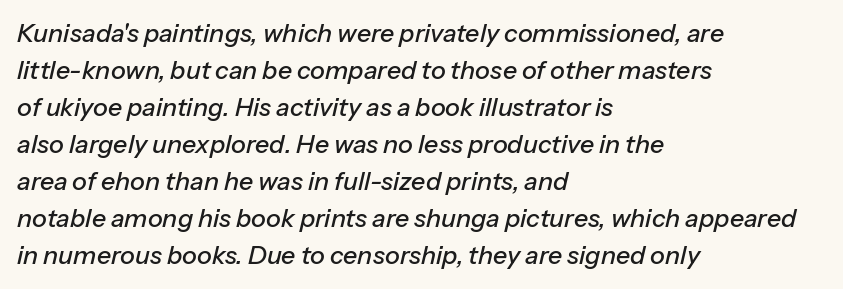
{"italic": "yes", "lean": "right", "slant_degrees": 13, "underline": "no", "align": "left", "line_spacing": "normal", "line_spacing_ratio": 1.48, "letter_spacing": "normal", "letter_spacing_em": 0.0, "glyph_px": 25}
